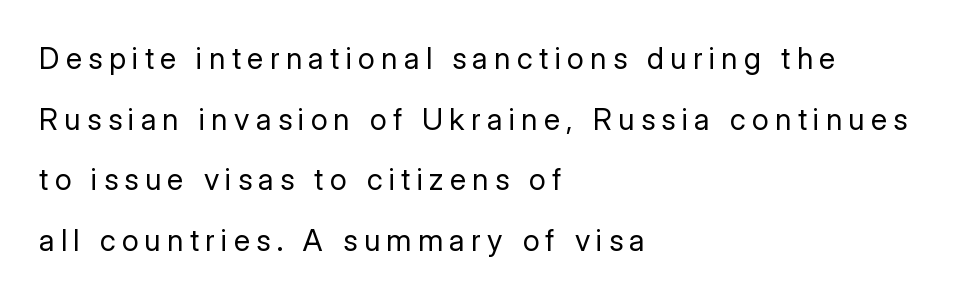
{"serif": "no", "italic": "no", "bold": "no", "weight": "regular", "width": "normal", "stroke_contrast": "low", "x_height": "medium", "monospaced": "no", "underline": "no", "align": "left", "line_spacing": "loose", "line_spacing_ratio": 2.02, "letter_spacing": "wide", "letter_spacing_em": 0.21, "glyph_px": 30}
